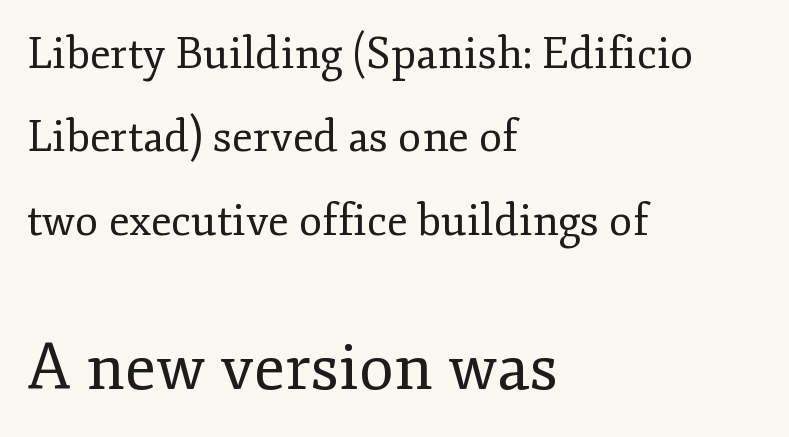
Q: Is the text bold? A: No.
Q: Is the text italic (slanted)? A: No, it is upright.
Q: Is the typeface a serif or a sans-serif typeface? A: Serif.
Q: Is the text underlined? A: No.
Q: How is the paragraph aligned? A: Left-aligned.
Q: Is the spacing between letters normal or unusually wide? A: Normal.
Q: Is the spacing between lines tight, normal or loose? A: Loose.
Q: Which block of text is set in a larger size, the first (top) or the second (bottom)? A: The second (bottom) one.
Q: Width (condensed, normal, or wide)? A: Normal.
Q: Stroke contrast? A: Low.
Q: x-height? A: Small.
Q: Monospaced? A: No.
